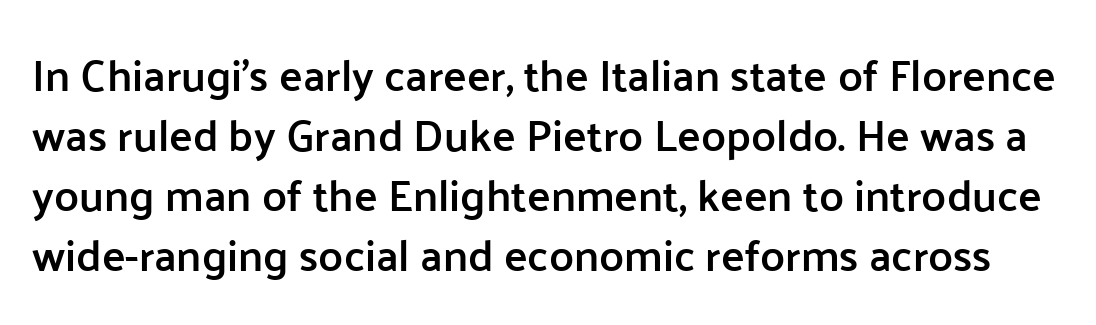
{"serif": "no", "italic": "no", "bold": "semi", "weight": "semibold", "width": "normal", "stroke_contrast": "low", "x_height": "medium", "monospaced": "no", "underline": "no", "line_spacing": "normal", "line_spacing_ratio": 1.36, "letter_spacing": "normal", "letter_spacing_em": 0.0, "glyph_px": 44}
